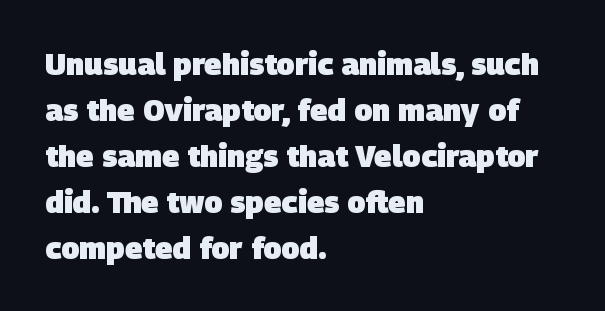
The image shows 30 px heavy sans-serif type; set left-aligned, normal line spacing (1.53x), normal letter spacing, not underlined; low stroke contrast and a large x-height.
